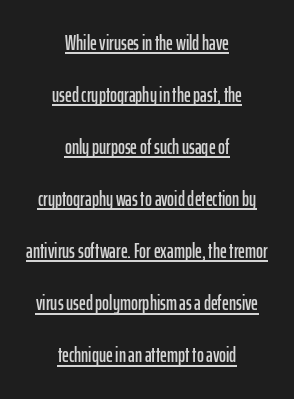
Is there any slant? The stems are plumb. This rendering features underlined lettering. In CSS terms this would be text-align: center. Leading: increased. What stands out about the letter spacing? Nothing — it is the standard amount.
